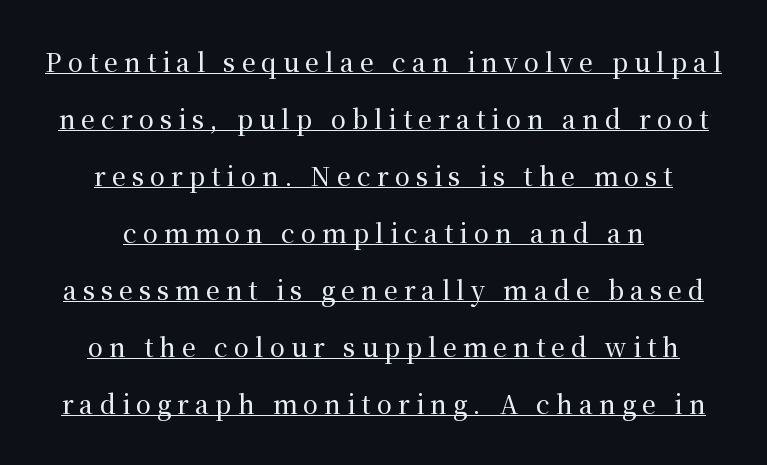
Q: Is the text italic (slanted)? A: No, it is upright.
Q: Is the text underlined? A: Yes.
Q: How is the paragraph aligned? A: Centered.
Q: Is the spacing between letters normal or unusually wide? A: Unusually wide.
Q: Is the spacing between lines tight, normal or loose? A: Loose.
